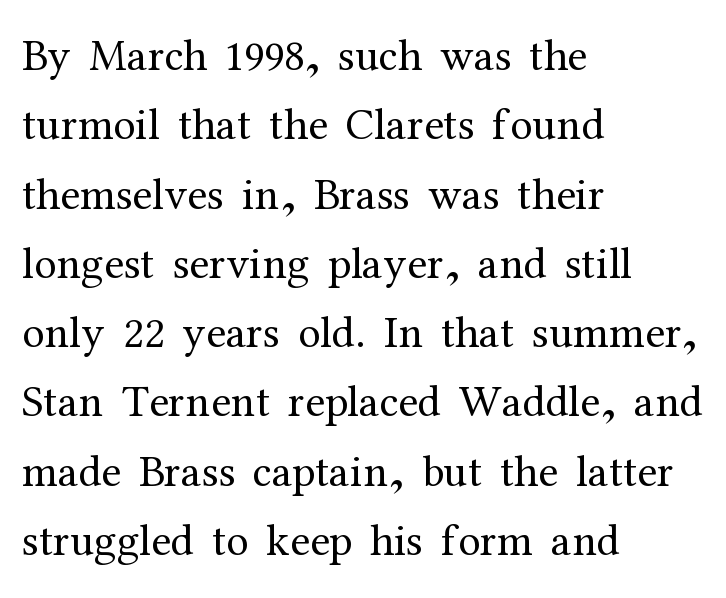
{"serif": "yes", "italic": "no", "bold": "no", "weight": "regular", "width": "normal", "stroke_contrast": "medium", "x_height": "medium", "monospaced": "no", "underline": "no", "align": "left", "line_spacing": "normal", "line_spacing_ratio": 1.54, "letter_spacing": "normal", "letter_spacing_em": 0.0, "glyph_px": 45}
